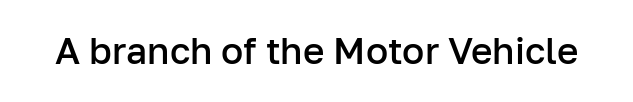
{"serif": "no", "italic": "no", "bold": "semi", "weight": "semibold", "width": "normal", "stroke_contrast": "low", "x_height": "medium", "monospaced": "no", "underline": "no", "letter_spacing": "normal", "letter_spacing_em": 0.0, "glyph_px": 37}
